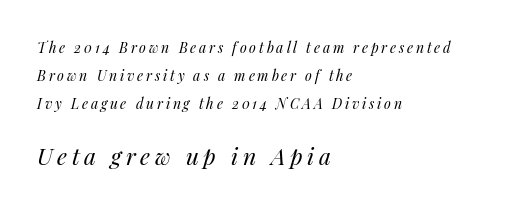
Q: Is the text bold? A: No.
Q: Is the text italic (slanted)? A: Yes, it leans right by about 14 degrees.
Q: Is the text underlined? A: No.
Q: How is the paragraph aligned? A: Left-aligned.
Q: Is the spacing between letters normal or unusually wide? A: Unusually wide.
Q: Is the spacing between lines tight, normal or loose? A: Loose.
Q: Which block of text is set in a larger size, the first (top) or the second (bottom)? A: The second (bottom) one.
